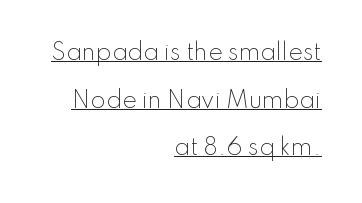
Designer's note — italics off, roman on. Horizontally, the lines are justified to the trailing edge only. Every word sits above its own underline. Summary of weight: not heavy and not bold. The block of text is sparse from top to bottom, with ample space between rows. This sample uses plain, unmodified letter spacing.
